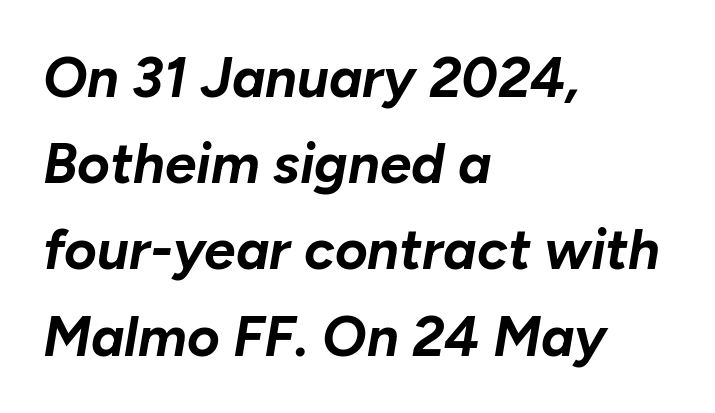
Look at the stroke-to-counter ratio: heavy, a bold. Vertically, the passage feels balanced, rows spaced as you'd expect. These lines are rendered in a variable-pitch font. Style check: oblique. Each row of text sits above clean, open space. This rendering uses left alignment, leaving the right contour irregular.
